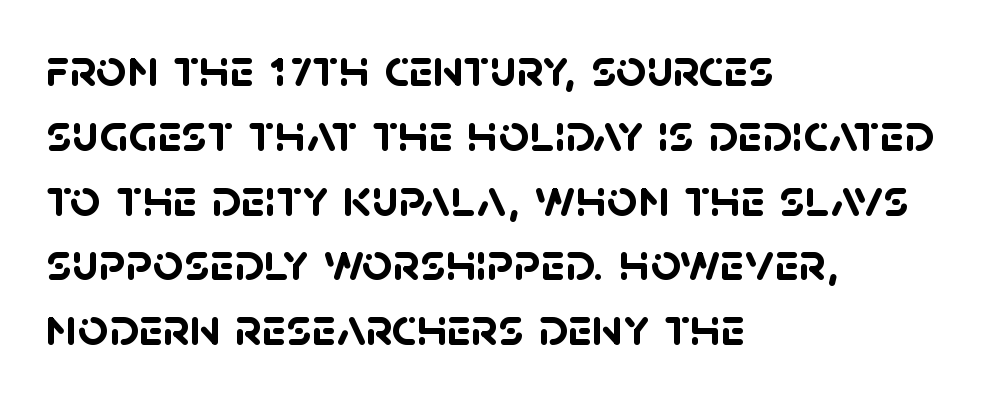
{"serif": "no", "bold": "yes", "weight": "semibold", "width": "normal", "stroke_contrast": "low", "x_height": "large", "monospaced": "no", "underline": "no", "align": "left", "line_spacing_ratio": 1.2, "letter_spacing": "normal", "letter_spacing_em": 0.0, "glyph_px": 54}
